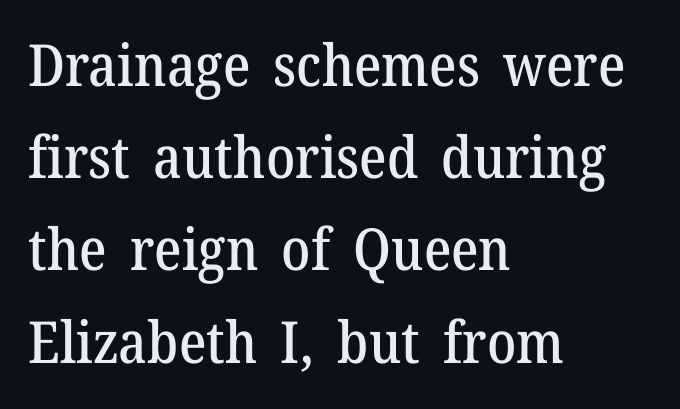
Character widths vary here, with narrow letters taking less room than wide ones. The letterforms sit shoulder to shoulder at normal distance. This sample uses a serif face. Underline: absent.
